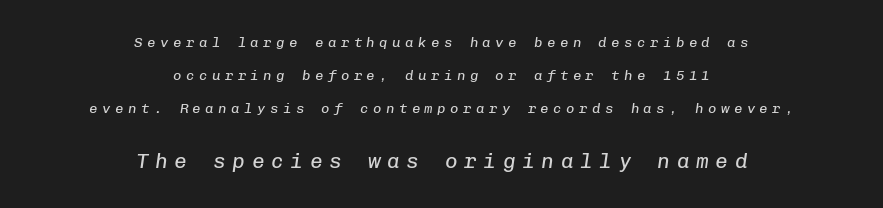
The image shows 21 px text type, italic (leaning right); set centered, loose line spacing (2.35x), unusually wide letter spacing (+0.32 em), not underlined; the second (bottom) block is 1.5x larger.
